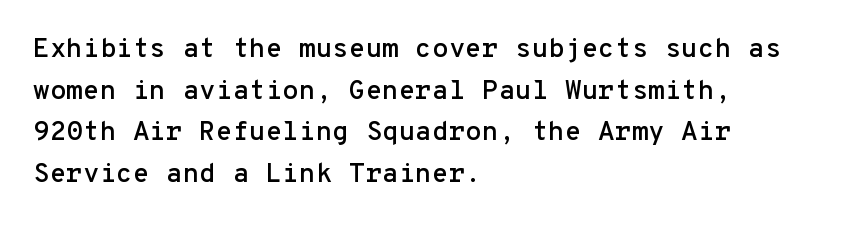
The image shows 27 px text type, upright; set left-aligned, normal line spacing (1.54x), normal letter spacing, not underlined.
